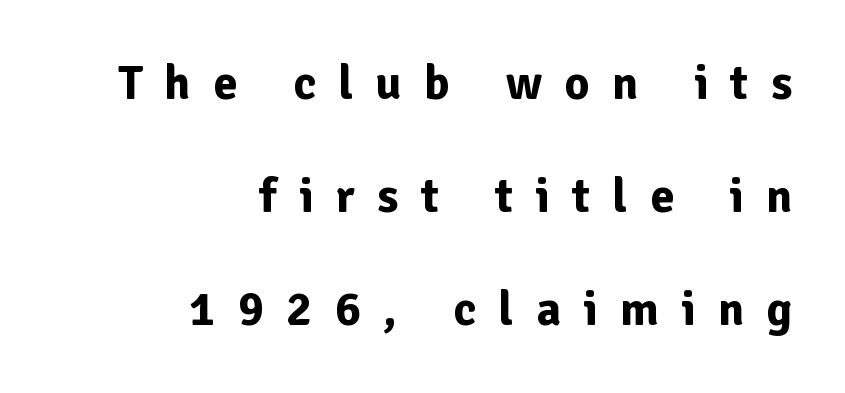
{"serif": "no", "italic": "no", "bold": "yes", "weight": "bold", "width": "normal", "stroke_contrast": "low", "x_height": "medium", "monospaced": "no", "underline": "no", "align": "right", "line_spacing": "loose", "line_spacing_ratio": 2.35, "letter_spacing": "wide", "letter_spacing_em": 0.47, "glyph_px": 48}
